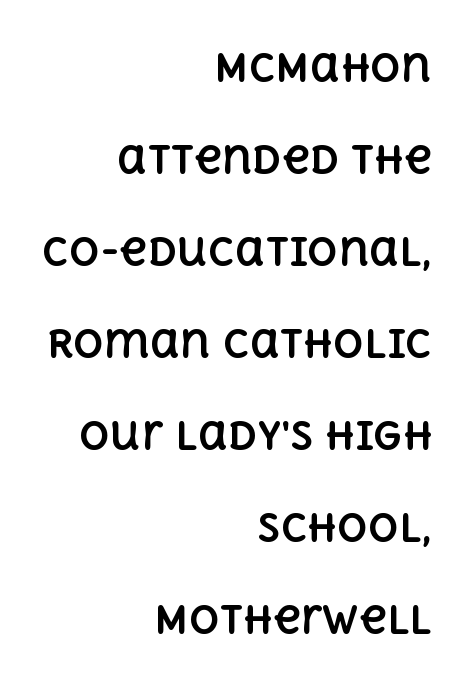
{"italic": "no", "bold": "yes", "weight": "bold", "width": "normal", "x_height": "large", "monospaced": "no", "underline": "no", "align": "right", "line_spacing": "loose", "line_spacing_ratio": 2.42, "letter_spacing": "normal", "letter_spacing_em": 0.0, "glyph_px": 38}
